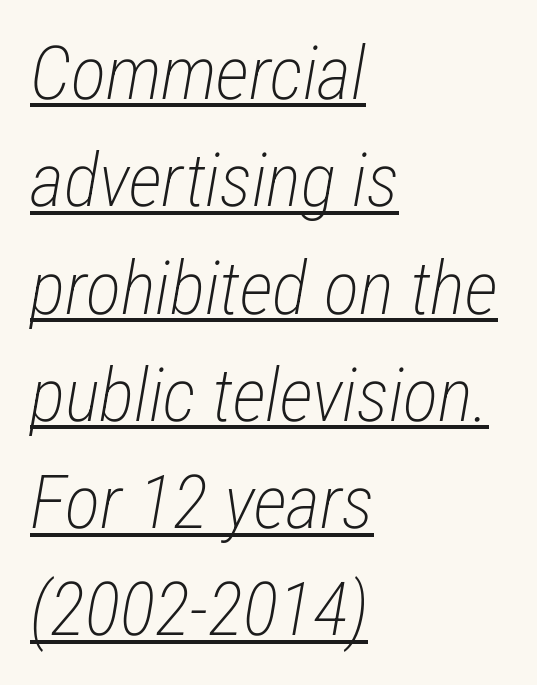
The image shows 74 px light, condensed type, italic (leaning right); set left-aligned, normal line spacing (1.45x), normal letter spacing, underlined; low stroke contrast and a medium x-height.
